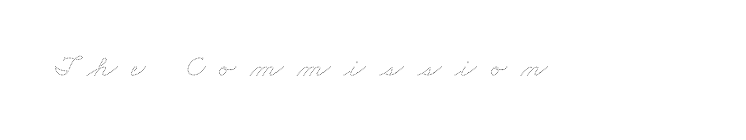
The type is letterspaced generously, with wide tracking. The typeface has the unassuming heft of standard copy or less. You could not count columns in this text — the font is proportionally spaced. The foot of each line stays bare and open.
